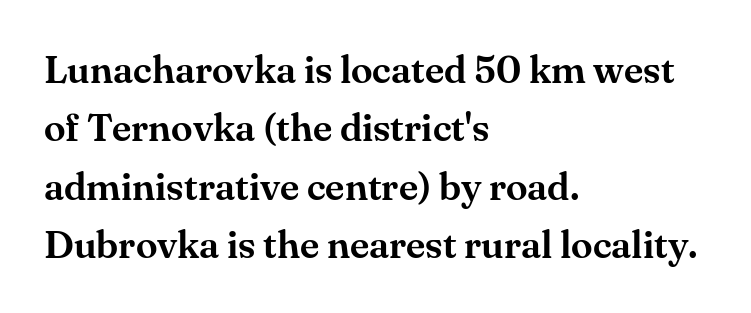
Descender tails drop into unmarked territory. Looks like regular typesetting: each glyph gets only the width it needs. Font category for this specimen: serif. Successive baselines arrive at the customary interval. Standard letterfit; no display-style spreading of the glyphs.
